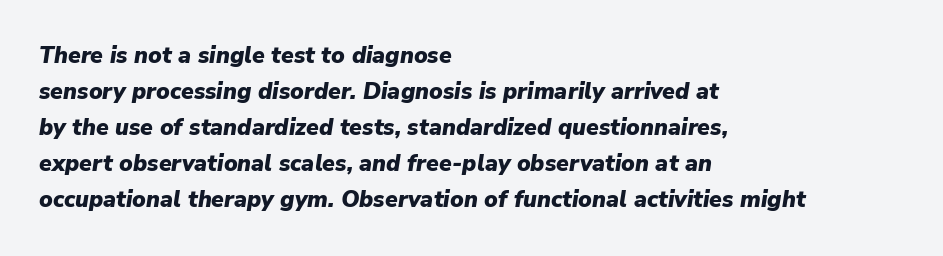
{"italic": "yes", "lean": "right", "slant_degrees": 9, "bold": "yes", "underline": "no", "align": "left", "line_spacing": "normal", "line_spacing_ratio": 1.57, "letter_spacing": "normal", "letter_spacing_em": 0.0, "glyph_px": 23}
